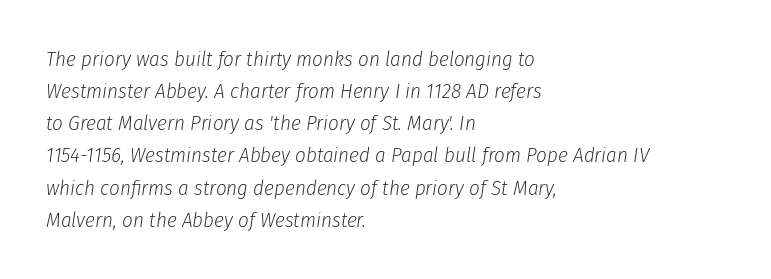
Slanted lettering throughout. Is the letter spacing exaggerated? No — it looks like the ordinary default. Regular leading. Every row of glyphs begins at an identical x-position on the left.
